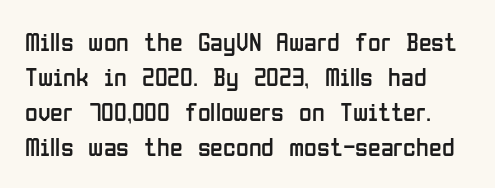
Descenders hang freely into open space. Do the letters lean? They stand straight. Stems and bowls with no extra thickness — not bold. Letter spacing: default.
